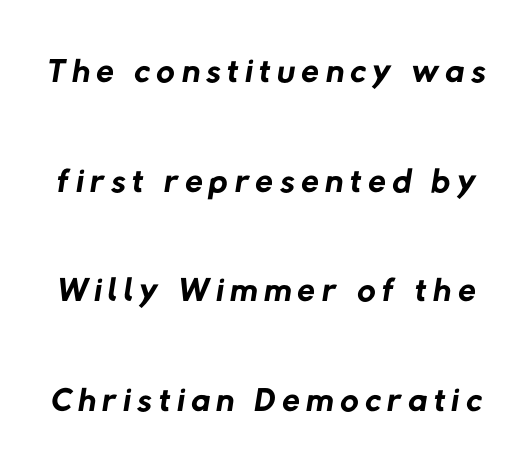
Q: Is the text bold? A: No.
Q: Is the typeface a serif or a sans-serif typeface? A: Sans-serif.
Q: Is the text underlined? A: No.
Q: Is the spacing between lines tight, normal or loose? A: Loose.
Q: Width (condensed, normal, or wide)? A: Normal.
Q: Stroke contrast? A: Low.
Q: x-height? A: Medium.
Q: Monospaced? A: No.
